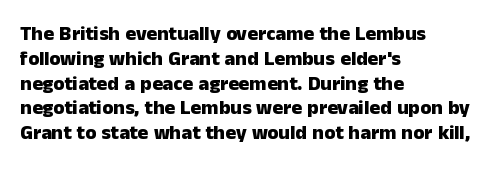
{"italic": "no", "bold": "yes", "underline": "no", "align": "left", "line_spacing_ratio": 1.24, "letter_spacing": "normal", "letter_spacing_em": 0.0, "glyph_px": 20}
